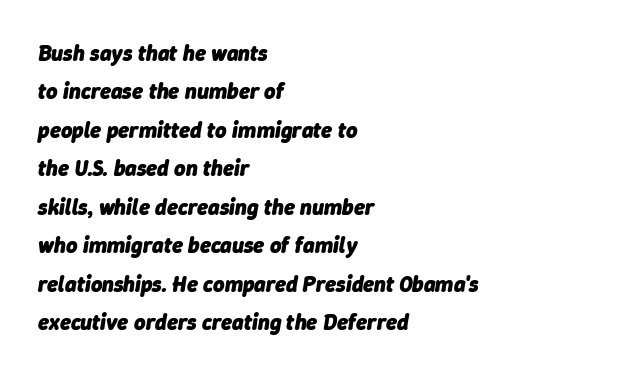
The image shows 22 px bold type, italic (leaning right); set left-aligned, line spacing 1.75x, normal letter spacing, not underlined.
